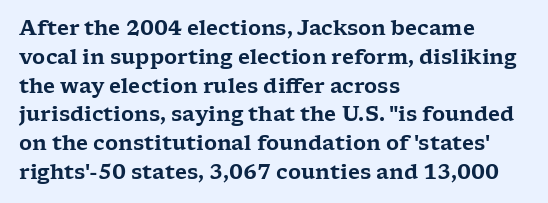
Default kerning and tracking; the words read as compact shapes. The type sits square on the baseline with zero lean. How would I describe the line gaps? Plain and ordinary. The zone under the glyphs is completely vacant. The lines are quadded left.
